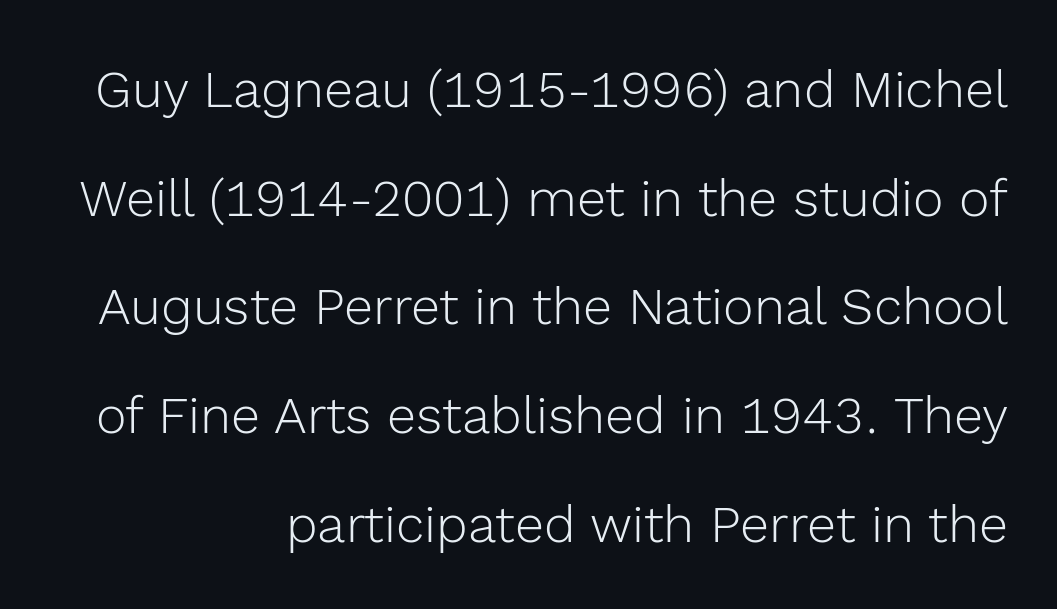
{"serif": "no", "italic": "no", "bold": "no", "weight": "light", "width": "normal", "x_height": "medium", "monospaced": "no", "underline": "no", "align": "right", "line_spacing": "loose", "line_spacing_ratio": 2.09, "letter_spacing": "normal", "letter_spacing_em": 0.0, "glyph_px": 52}
